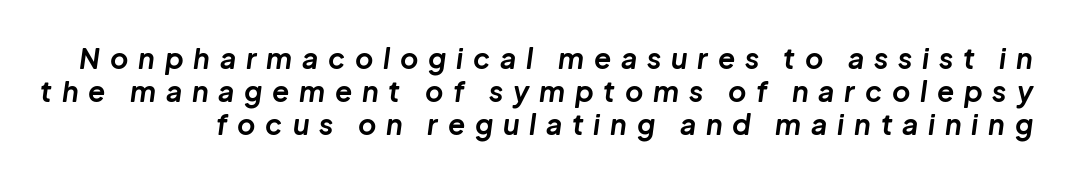
Characters follow at a spacing far wider than the type designer built in. Each glyph is drawn with heavy, bold strokes. Plain, unruled lines of type. If you drew a line through each stem, it would be angled.
